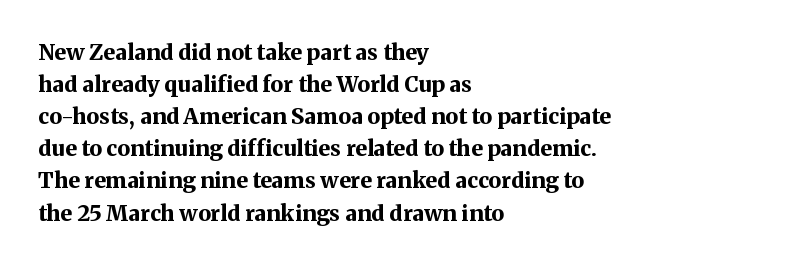
Q: Is the text bold? A: Yes.
Q: Is the text italic (slanted)? A: No, it is upright.
Q: Is the text underlined? A: No.
Q: How is the paragraph aligned? A: Left-aligned.
Q: Is the spacing between letters normal or unusually wide? A: Normal.
Q: Is the spacing between lines tight, normal or loose? A: Normal.
